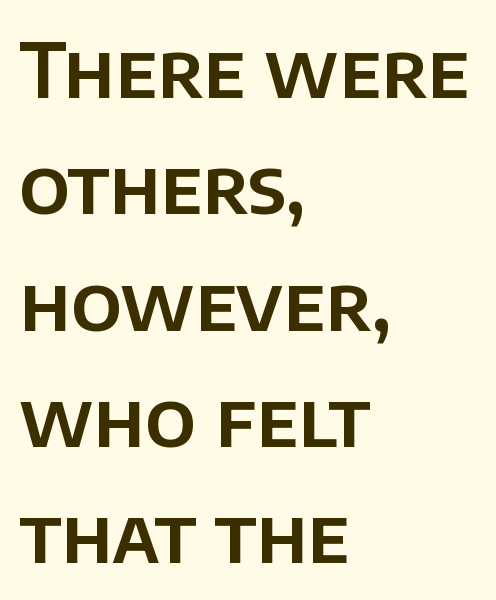
Q: Is the text italic (slanted)? A: No, it is upright.
Q: Is the typeface a serif or a sans-serif typeface? A: Sans-serif.
Q: Is the text underlined? A: No.
Q: How is the paragraph aligned? A: Left-aligned.
Q: Is the spacing between letters normal or unusually wide? A: Normal.
Q: Is the spacing between lines tight, normal or loose? A: Normal.
Q: Width (condensed, normal, or wide)? A: Normal.
Q: Stroke contrast? A: Low.
Q: x-height? A: Large.
Q: Monospaced? A: No.
